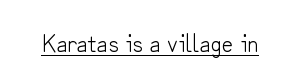
The image shows 25 px text type, upright; set normal letter spacing, underlined.
